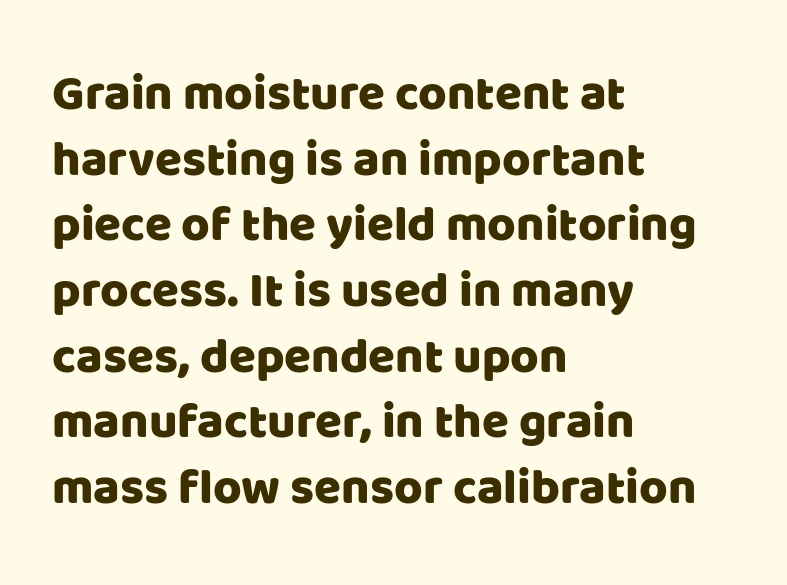
Q: Is the text italic (slanted)? A: No, it is upright.
Q: Is the typeface a serif or a sans-serif typeface? A: Sans-serif.
Q: Is the text underlined? A: No.
Q: How is the paragraph aligned? A: Left-aligned.
Q: Is the spacing between letters normal or unusually wide? A: Normal.
Q: Is the spacing between lines tight, normal or loose? A: Normal.
Q: Width (condensed, normal, or wide)? A: Normal.
Q: Stroke contrast? A: Low.
Q: x-height? A: Large.
Q: Monospaced? A: No.
